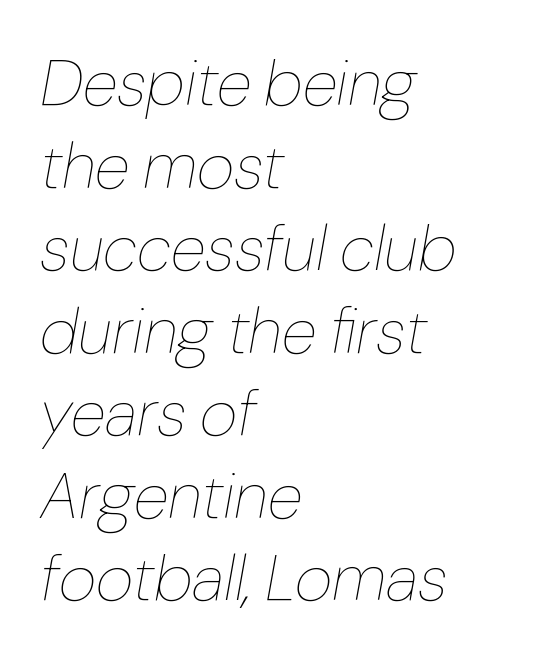
{"italic": "yes", "lean": "right", "slant_degrees": 10, "bold": "no", "weight": "thin", "width": "normal", "stroke_contrast": "low", "x_height": "medium", "monospaced": "no", "underline": "no", "align": "left", "line_spacing": "normal", "line_spacing_ratio": 1.27, "letter_spacing": "normal", "letter_spacing_em": 0.0, "glyph_px": 65}
